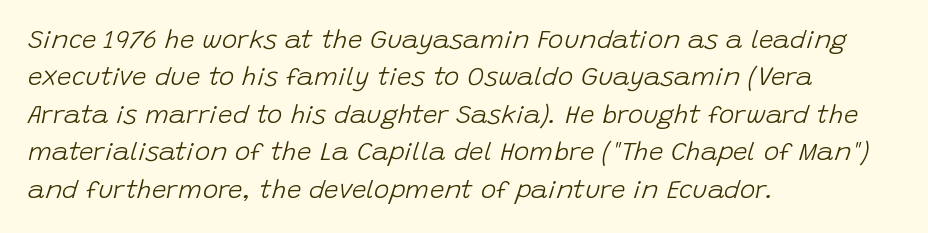
The image shows 26 px text type, italic (leaning right); set left-aligned, normal line spacing (1.44x), normal letter spacing, not underlined.
